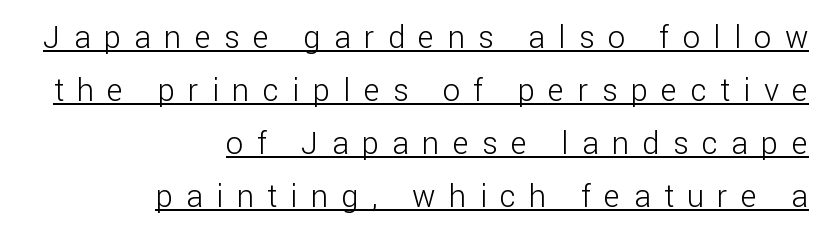
Proportional: the letters do not fall into vertical columns. The horizontal fit of the characters is loose and conspicuously gappy. Descenders here cross a horizontal rule under the line. Are there feet on the stems? There aren't — it's a sans. Ascenders rise straight up at ninety degrees.
